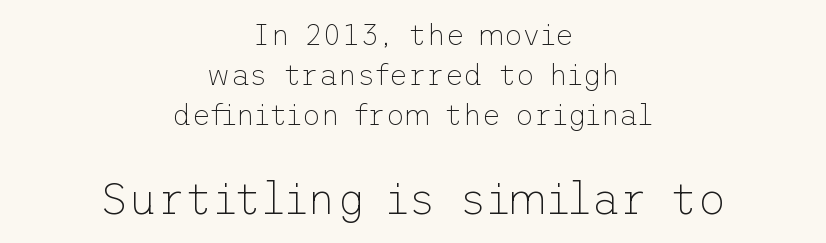
{"serif": "no", "italic": "no", "bold": "no", "weight": "thin", "width": "normal", "stroke_contrast": "low", "x_height": "medium", "underline": "no", "align": "center", "line_spacing": "normal", "line_spacing_ratio": 1.38, "letter_spacing": "normal", "letter_spacing_em": 0.0, "larger_block": "second", "size_ratio": 1.52, "glyph_px": 44}
